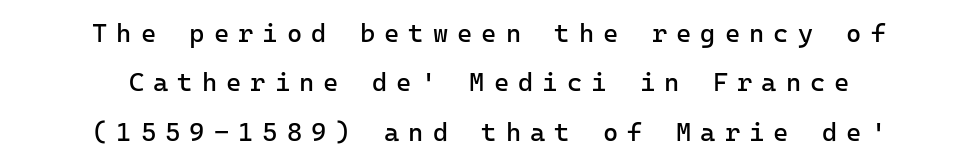
The image shows 26 px text type, upright; set centered, loose line spacing (1.9x), unusually wide letter spacing (+0.35 em), not underlined.
